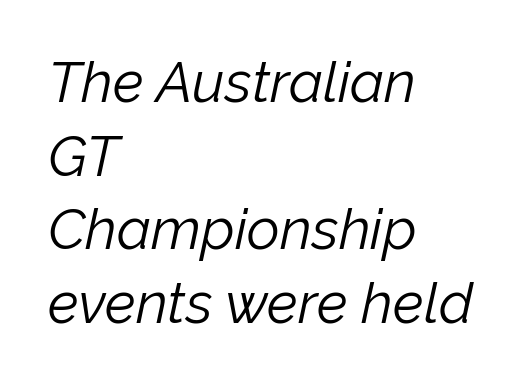
The image shows 57 px light type, italic (leaning right); set left-aligned, normal line spacing (1.29x), normal letter spacing, not underlined; low stroke contrast and a medium x-height.
